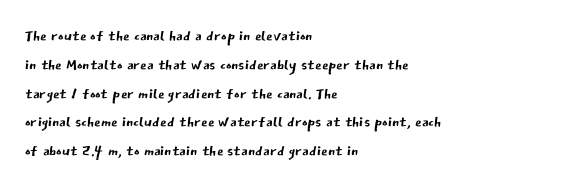
Q: Is the text bold? A: No.
Q: Is the text italic (slanted)? A: No, it is upright.
Q: Is the text underlined? A: No.
Q: How is the paragraph aligned? A: Left-aligned.
Q: Is the spacing between letters normal or unusually wide? A: Normal.
Q: Is the spacing between lines tight, normal or loose? A: Normal.
